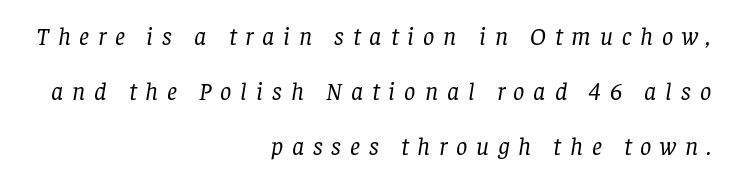
If you measured baseline to baseline, you'd find a long distance. The face used here is rendered with a markedly widened letterfit. Lines of text with bare space underneath. The text block is weighted toward the right margin, trailing off unevenly leftward. Compared with a typical body face, this is equally light or lighter still. There's an unmistakable incline to the writing here.
